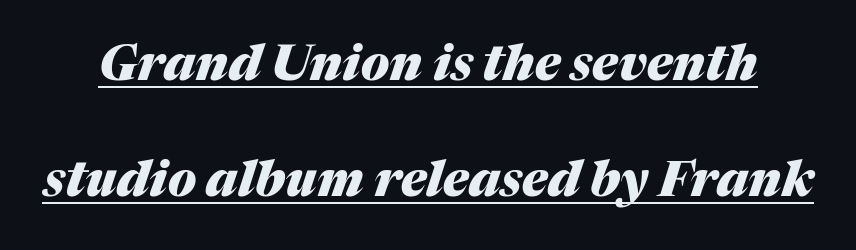
Decoration check: the copy is underlined. The characters look thick and weighty, a clear bold. Interline gaps are noticeably wide in this sample. Proportional: the letters do not fall into vertical columns. Tracking here is standard; glyphs follow each other at the usual distance.
